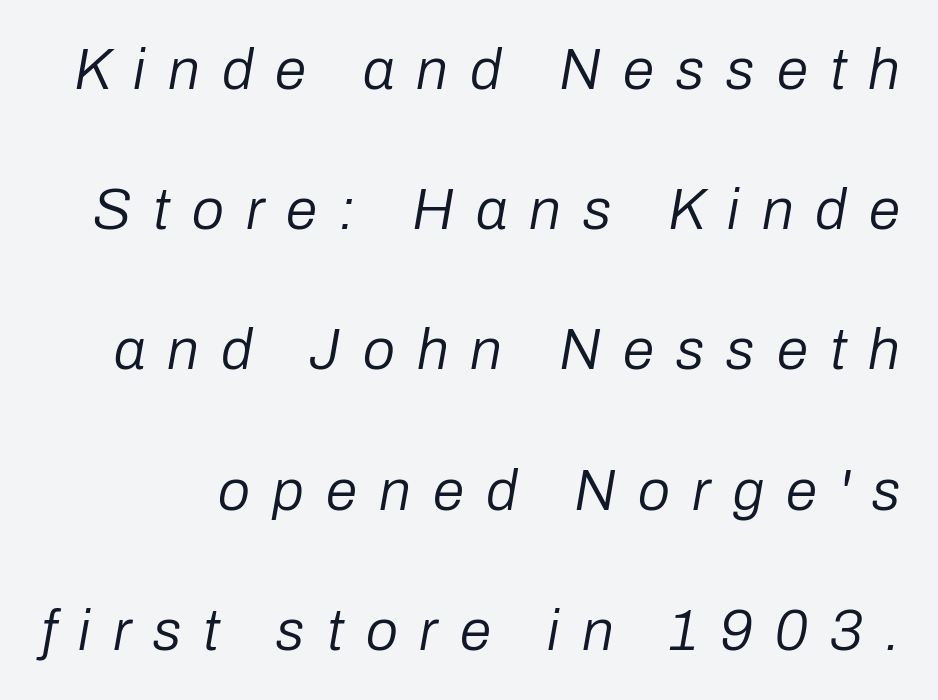
The image shows 57 px regular-weight type, italic (leaning right); set loose line spacing (2.46x), unusually wide letter spacing (+0.39 em), not underlined; low stroke contrast and a medium x-height.
